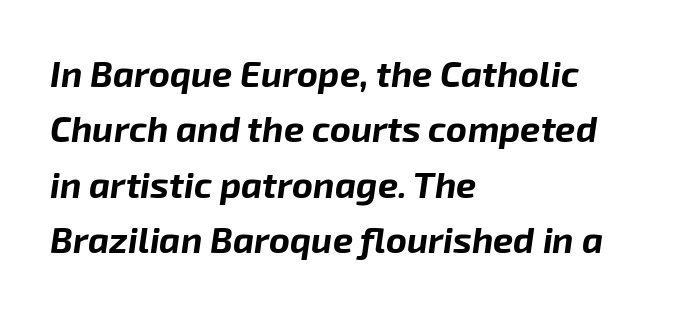
{"italic": "yes", "lean": "right", "slant_degrees": 8, "bold": "yes", "weight": "bold", "width": "normal", "stroke_contrast": "low", "x_height": "medium", "monospaced": "no", "underline": "no", "align": "left", "line_spacing": "normal", "line_spacing_ratio": 1.54, "letter_spacing": "normal", "letter_spacing_em": 0.0, "glyph_px": 36}
